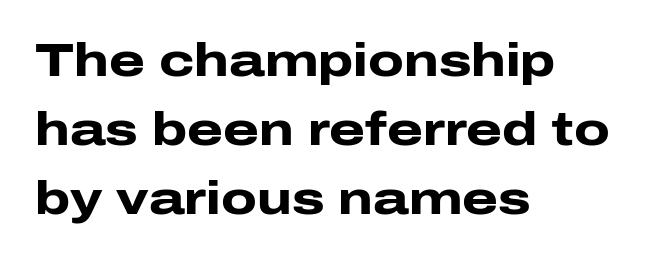
{"serif": "no", "italic": "no", "bold": "yes", "weight": "heavy", "width": "wide", "stroke_contrast": "low", "x_height": "medium", "monospaced": "no", "underline": "no", "align": "left", "line_spacing": "normal", "line_spacing_ratio": 1.5, "letter_spacing": "normal", "letter_spacing_em": 0.0, "glyph_px": 46}
